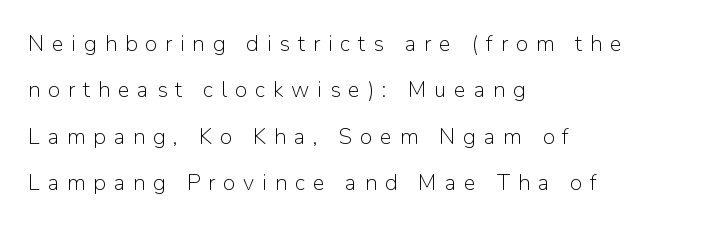
A typesetter would call this heavily tracked-out type. The paragraph shown leans on its left margin. Notice how the stems are strictly vertical — no italics here. Heft: none added — not bold.
